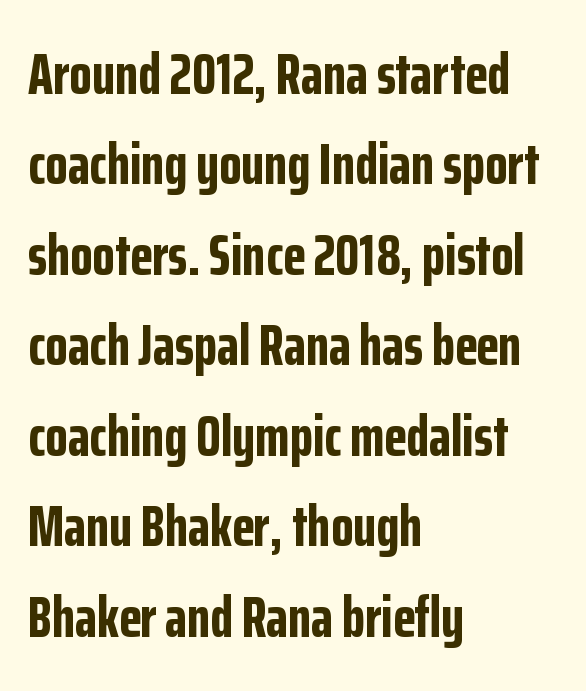
Q: Is the text bold? A: Yes.
Q: Is the text italic (slanted)? A: No, it is upright.
Q: Is the typeface a serif or a sans-serif typeface? A: Sans-serif.
Q: Is the text underlined? A: No.
Q: How is the paragraph aligned? A: Left-aligned.
Q: Is the spacing between letters normal or unusually wide? A: Normal.
Q: Is the spacing between lines tight, normal or loose? A: Normal.
Q: Width (condensed, normal, or wide)? A: Condensed.
Q: Stroke contrast? A: Low.
Q: x-height? A: Medium.
Q: Monospaced? A: No.
